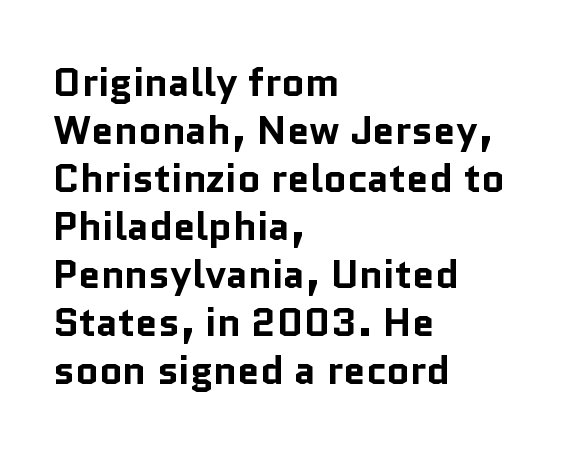
The image shows 40 px bold sans-serif type, upright; set left-aligned, line spacing 1.2x, normal letter spacing, not underlined; low stroke contrast and a medium x-height.
